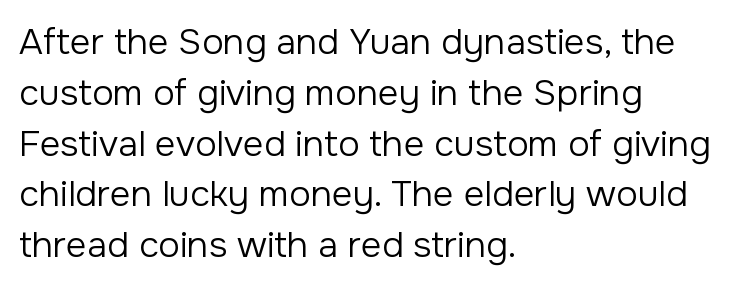
Q: Is the text bold? A: No.
Q: Is the text italic (slanted)? A: No, it is upright.
Q: Is the typeface a serif or a sans-serif typeface? A: Sans-serif.
Q: Is the text underlined? A: No.
Q: How is the paragraph aligned? A: Left-aligned.
Q: Is the spacing between letters normal or unusually wide? A: Normal.
Q: Is the spacing between lines tight, normal or loose? A: Normal.
Q: Width (condensed, normal, or wide)? A: Normal.
Q: Stroke contrast? A: Low.
Q: x-height? A: Medium.
Q: Monospaced? A: No.
